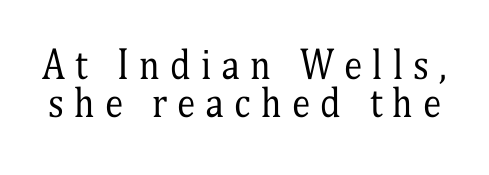
The passage shown is typed in a proportional face where columns would drift. On a weight scale, this lands at 450 or below. This is roman type, the default non-slanted kind. The gaps between neighbouring characters are conspicuously large. You can tell from the footed stems that serif type was used. Glance below the letters and you will spot only blank space.
